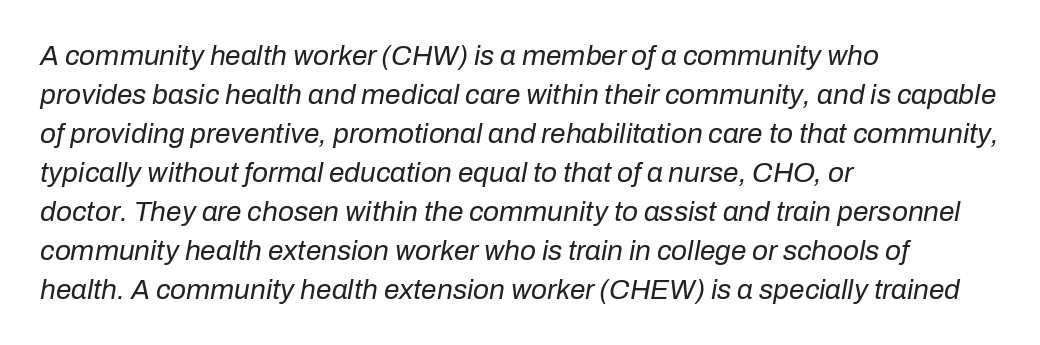
In CSS terms this would be text-align: left. Spacing verdict: proportional, widths tailored to each character. Letters have the restrained weight of plain body copy at most. The area under the type is left untouched. Tracking here is standard; glyphs follow each other at the usual distance.
